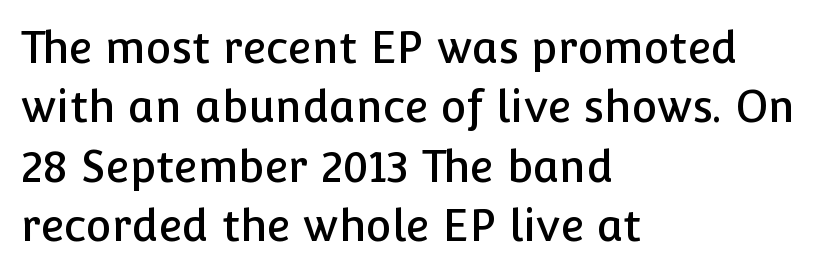
The image shows 44 px sans-serif type, upright; set left-aligned, normal line spacing (1.35x), normal letter spacing, not underlined; low stroke contrast and a medium x-height.
